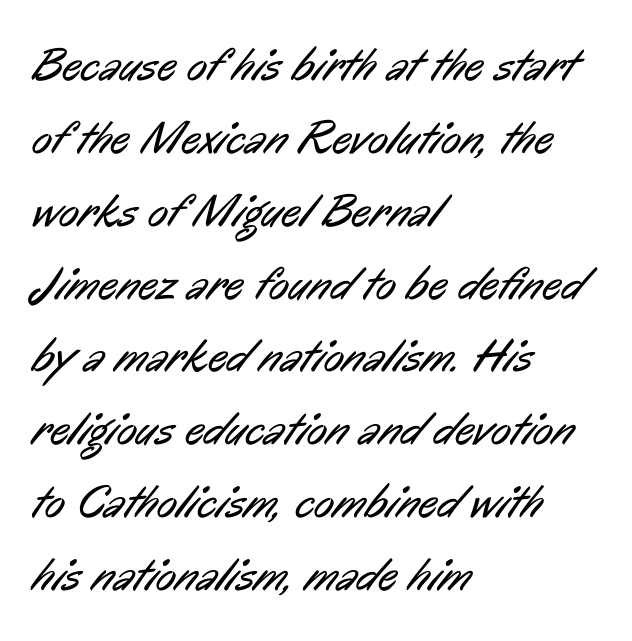
These lines are rendered in a variable-pitch font. Does extra space separate the letters? No, they use regular spacing. Left-aligned paragraph, ragged on the right. Each new line begins a customary step beneath the previous one.
